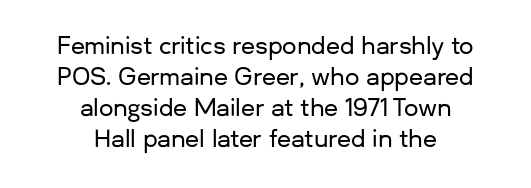
The image shows 23 px text type, upright; set centered, normal line spacing (1.35x), normal letter spacing, not underlined.
